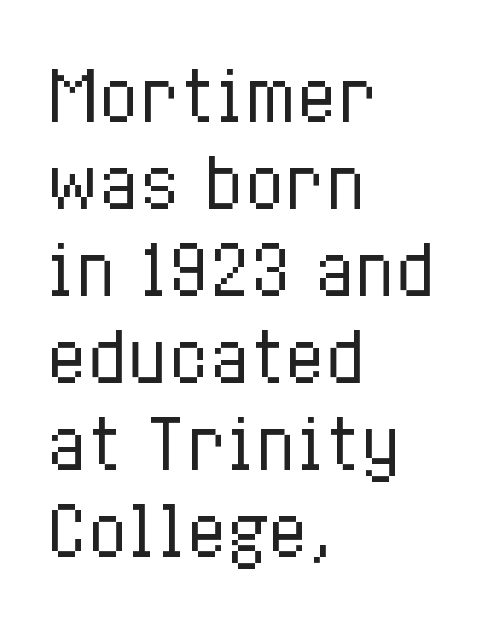
Q: Is the text bold? A: No.
Q: Is the text italic (slanted)? A: No, it is upright.
Q: Is the text underlined? A: No.
Q: How is the paragraph aligned? A: Left-aligned.
Q: Is the spacing between letters normal or unusually wide? A: Normal.
Q: Is the spacing between lines tight, normal or loose? A: Normal.
Q: Width (condensed, normal, or wide)? A: Condensed.
Q: Stroke contrast? A: Low.
Q: x-height? A: Medium.
Q: Monospaced? A: No.
